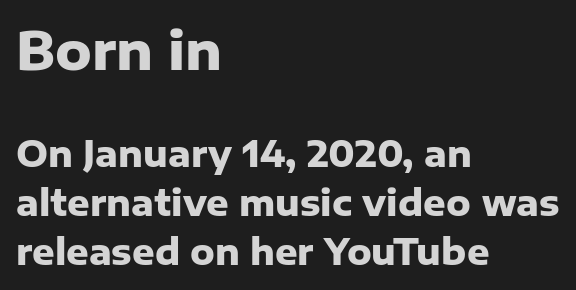
{"serif": "no", "italic": "no", "bold": "yes", "weight": "heavy", "width": "normal", "stroke_contrast": "low", "x_height": "medium", "monospaced": "no", "underline": "no", "align": "left", "line_spacing": "normal", "line_spacing_ratio": 1.4, "letter_spacing": "normal", "letter_spacing_em": 0.0, "larger_block": "first", "size_ratio": 1.49, "glyph_px": 52}
